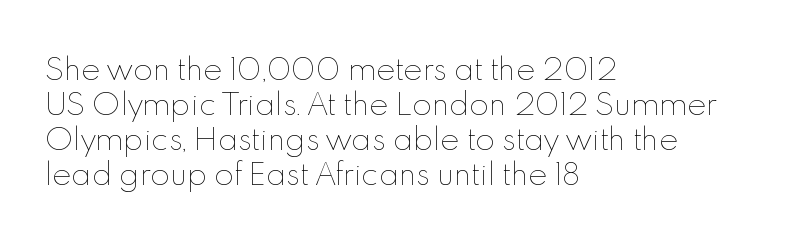
The image shows 29 px thin type, upright; set left-aligned, line spacing 1.21x, normal letter spacing, not underlined; a small x-height.
